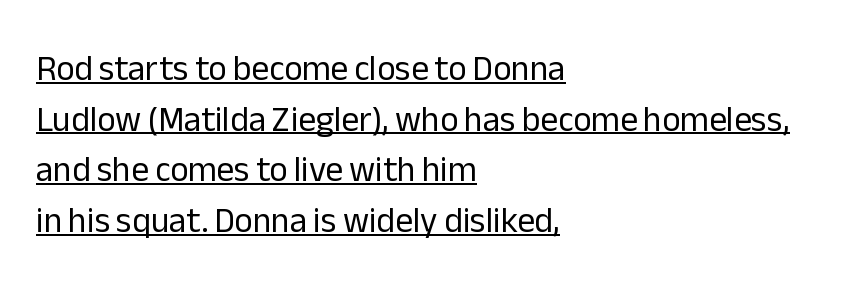
Q: Is the text bold? A: No.
Q: Is the text italic (slanted)? A: No, it is upright.
Q: Is the typeface a serif or a sans-serif typeface? A: Sans-serif.
Q: Is the text underlined? A: Yes.
Q: How is the paragraph aligned? A: Left-aligned.
Q: Is the spacing between letters normal or unusually wide? A: Normal.
Q: Is the spacing between lines tight, normal or loose? A: Normal.
Q: Width (condensed, normal, or wide)? A: Normal.
Q: Stroke contrast? A: Low.
Q: x-height? A: Medium.
Q: Monospaced? A: No.
